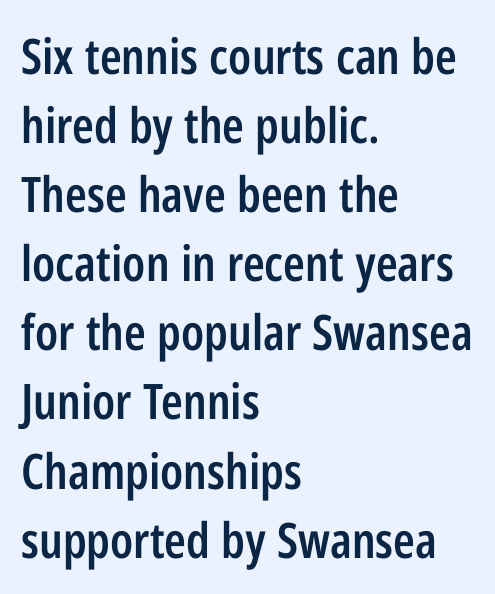
This sample is left-justified, so line endings fall wherever the words run out. A clean baseline with only descenders dipping below it. The vertical gap from one line to the next is medium. A typesetter would mark this as roman, not italic. Are there feet on the stems? There aren't — it's a sans.
